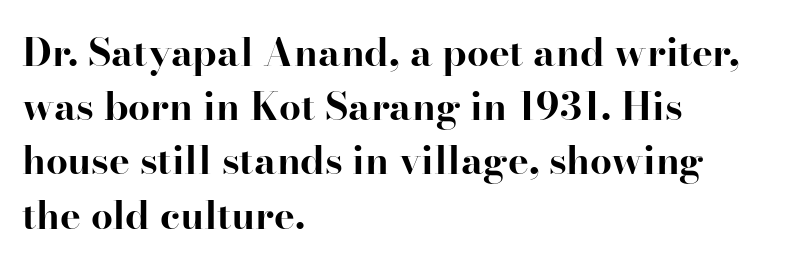
Q: Is the text bold? A: Yes.
Q: Is the text italic (slanted)? A: No, it is upright.
Q: Is the typeface a serif or a sans-serif typeface? A: Serif.
Q: Is the text underlined? A: No.
Q: How is the paragraph aligned? A: Left-aligned.
Q: Is the spacing between letters normal or unusually wide? A: Normal.
Q: Is the spacing between lines tight, normal or loose? A: Normal.
Q: Width (condensed, normal, or wide)? A: Normal.
Q: Stroke contrast? A: High.
Q: x-height? A: Small.
Q: Monospaced? A: No.
